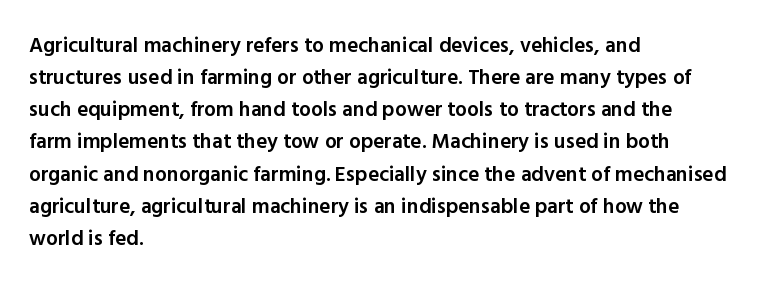
Q: Is the text bold? A: Semi-bold.
Q: Is the text italic (slanted)? A: No, it is upright.
Q: Is the text underlined? A: No.
Q: How is the paragraph aligned? A: Left-aligned.
Q: Is the spacing between letters normal or unusually wide? A: Normal.
Q: Is the spacing between lines tight, normal or loose? A: Normal.
